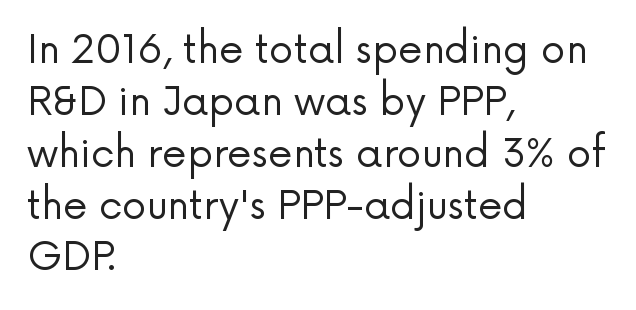
The image shows 39 px regular-weight sans-serif type, upright; set left-aligned, normal line spacing (1.33x), normal letter spacing, not underlined; low stroke contrast and a medium x-height.
